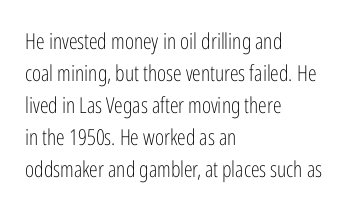
The image shows 22 px text type, upright; set left-aligned, normal line spacing (1.45x), normal letter spacing, not underlined.
